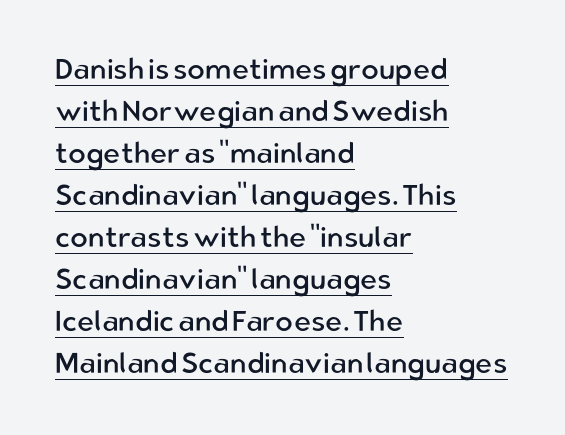
{"serif": "no", "italic": "no", "bold": "no", "weight": "regular", "width": "normal", "stroke_contrast": "low", "x_height": "medium", "monospaced": "no", "underline": "yes", "align": "left", "line_spacing": "normal", "line_spacing_ratio": 1.45, "letter_spacing": "normal", "letter_spacing_em": 0.0, "glyph_px": 29}
